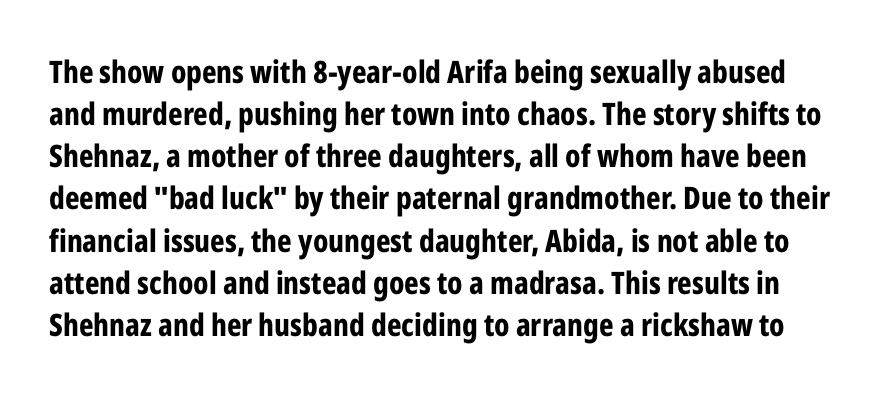
{"serif": "no", "italic": "no", "bold": "yes", "weight": "bold", "width": "condensed", "stroke_contrast": "low", "x_height": "medium", "monospaced": "no", "underline": "no", "line_spacing": "normal", "line_spacing_ratio": 1.36, "letter_spacing": "normal", "letter_spacing_em": 0.0, "glyph_px": 31}
